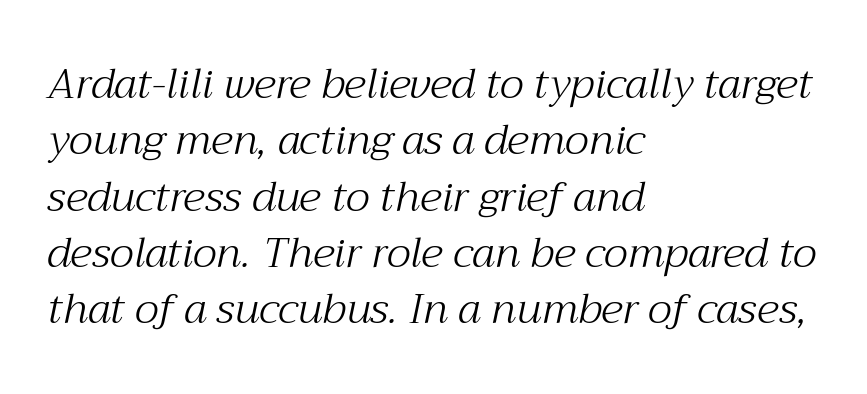
{"serif": "yes", "italic": "yes", "lean": "right", "slant_degrees": 12, "bold": "no", "weight": "light", "width": "normal", "stroke_contrast": "medium", "x_height": "medium", "monospaced": "no", "underline": "no", "align": "left", "line_spacing": "normal", "line_spacing_ratio": 1.34, "letter_spacing": "normal", "letter_spacing_em": 0.0, "glyph_px": 42}
